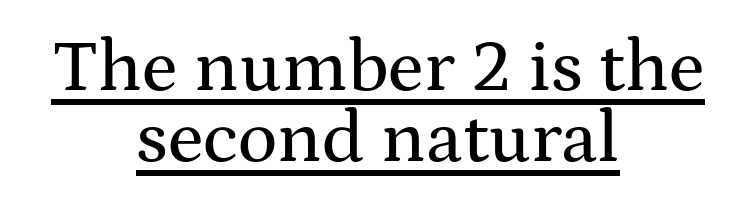
{"serif": "yes", "italic": "no", "width": "wide", "stroke_contrast": "medium", "x_height": "medium", "monospaced": "no", "underline": "yes", "align": "center", "line_spacing": "tight", "line_spacing_ratio": 0.96, "letter_spacing": "normal", "letter_spacing_em": 0.0, "glyph_px": 74}
